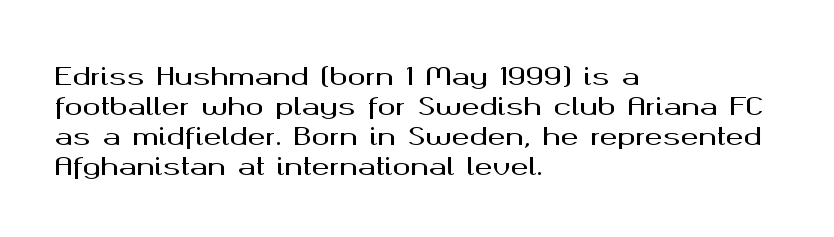
Q: Is the text italic (slanted)? A: No, it is upright.
Q: Is the text underlined? A: No.
Q: How is the paragraph aligned? A: Left-aligned.
Q: Is the spacing between letters normal or unusually wide? A: Normal.
Q: Is the spacing between lines tight, normal or loose? A: Normal.
